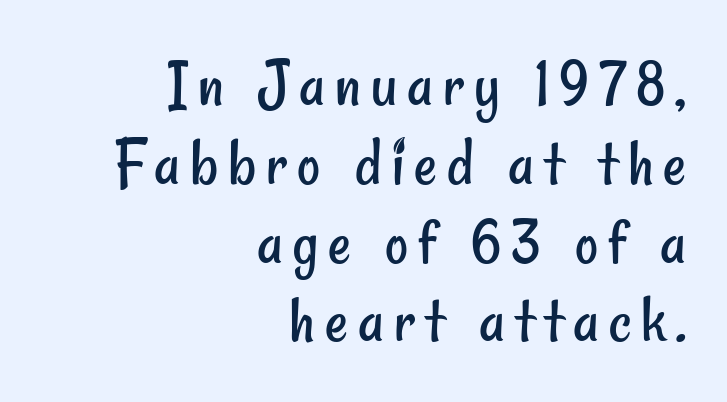
{"serif": "no", "bold": "no", "weight": "regular", "width": "condensed", "stroke_contrast": "low", "x_height": "small", "monospaced": "no", "underline": "no", "align": "right", "line_spacing": "tight", "line_spacing_ratio": 1.11, "glyph_px": 71}
